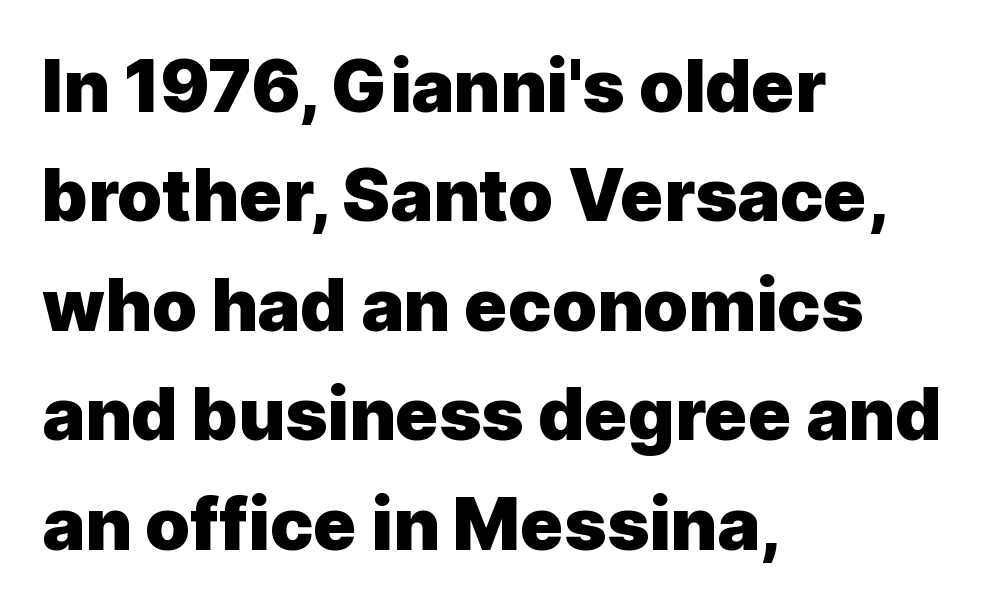
A student would call this left alignment; a typographer would say flush left, rag right. The tracking reads as untouched default to a designer's eye. Each glyph is drawn with heavy, bold strokes. The space directly below the letters is spotless. Does the lettering tilt? It doesn't — this is upright.
